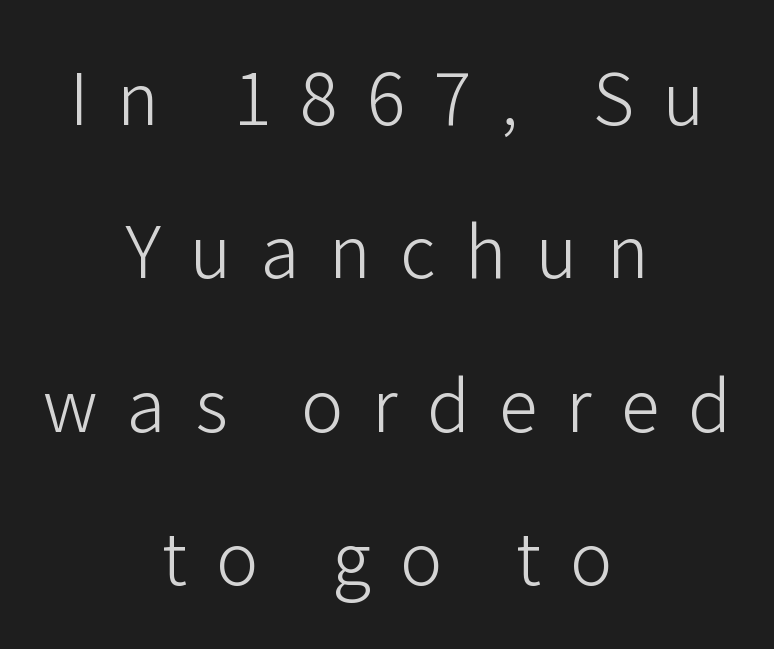
The image shows 71 px light sans-serif type, upright; set centered, loose line spacing (2.16x), unusually wide letter spacing (+0.41 em), not underlined; low stroke contrast and a medium x-height.
